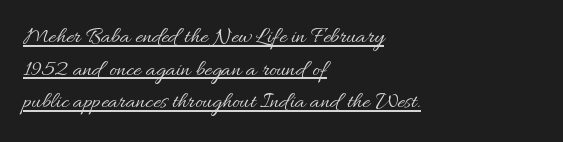
{"bold": "no", "underline": "yes", "align": "left", "line_spacing": "normal", "line_spacing_ratio": 1.42, "letter_spacing": "normal", "letter_spacing_em": 0.0, "glyph_px": 23}
